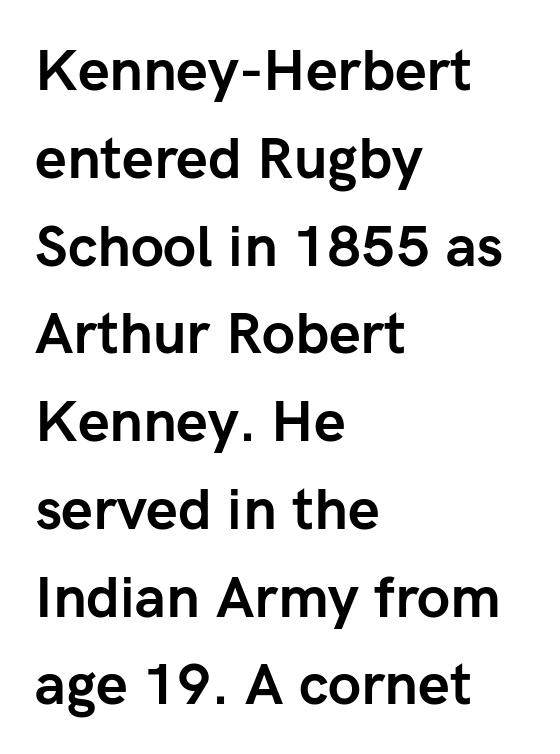
Q: Is the text bold? A: Yes.
Q: Is the text italic (slanted)? A: No, it is upright.
Q: Is the typeface a serif or a sans-serif typeface? A: Sans-serif.
Q: Is the text underlined? A: No.
Q: How is the paragraph aligned? A: Left-aligned.
Q: Is the spacing between letters normal or unusually wide? A: Normal.
Q: Is the spacing between lines tight, normal or loose? A: Normal.
Q: Width (condensed, normal, or wide)? A: Normal.
Q: Stroke contrast? A: Low.
Q: x-height? A: Medium.
Q: Monospaced? A: No.
